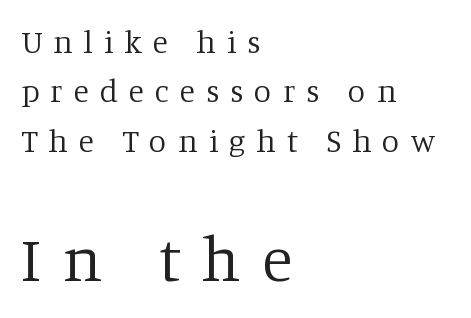
Proportional: the letters do not fall into vertical columns. The words here are not underlined. In CSS terms this would be text-align: left. Regarding leading, the lines here are spaced in the standard way. On a weight scale, this lands at 450 or below. The font family rendered here belongs to the serif group.
